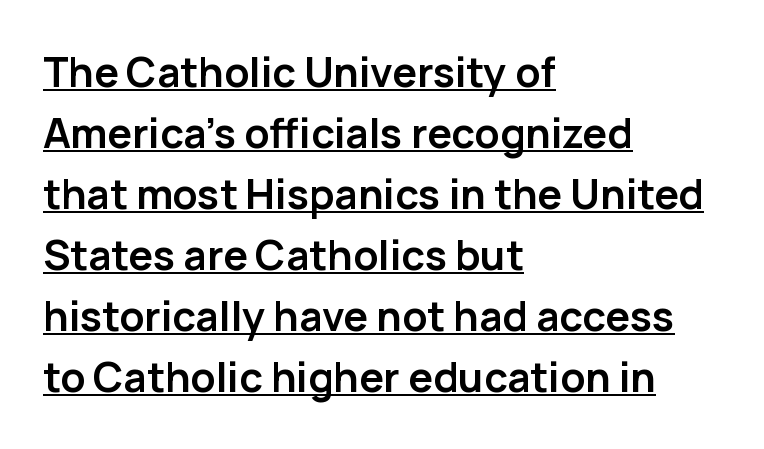
Ascenders rise straight up at ninety degrees. Summary of vertical rhythm: regular, with standard interline spacing. A continuous stroke trails under the words, as in a hyperlink. The typesetter chose a ragged-right arrangement here.
